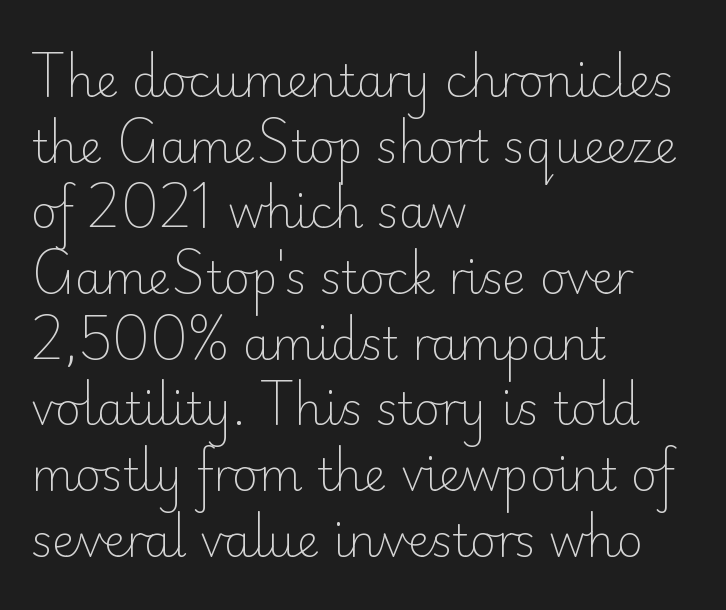
Honestly, there is no underline to notice here at all. These lines are rendered in a variable-pitch font. Bold? No — there's no thickening of the strokes. The face used here is rendered with its standard letterfit.
